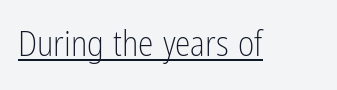
Q: Is the text bold? A: No.
Q: Is the text italic (slanted)? A: No, it is upright.
Q: Is the typeface a serif or a sans-serif typeface? A: Sans-serif.
Q: Is the text underlined? A: Yes.
Q: Is the spacing between letters normal or unusually wide? A: Normal.
Q: Width (condensed, normal, or wide)? A: Condensed.
Q: Stroke contrast? A: Low.
Q: x-height? A: Medium.
Q: Monospaced? A: No.
